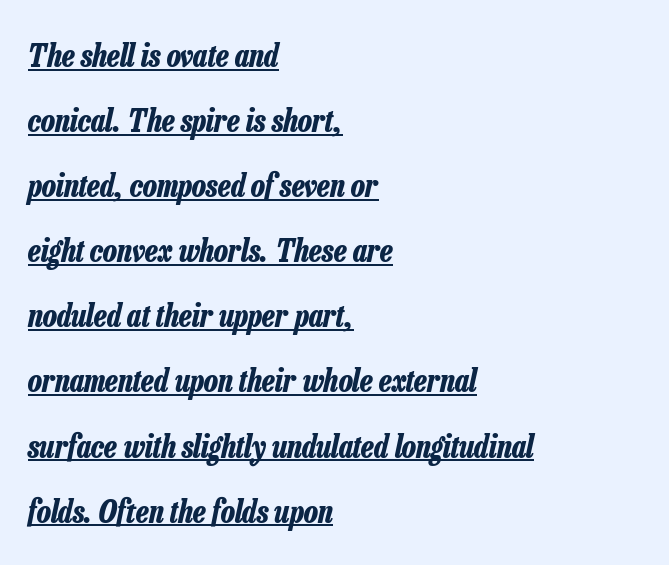
Q: Is the text bold? A: Yes.
Q: Is the text italic (slanted)? A: Yes, it leans right by about 13 degrees.
Q: Is the text underlined? A: Yes.
Q: How is the paragraph aligned? A: Left-aligned.
Q: Is the spacing between letters normal or unusually wide? A: Normal.
Q: Is the spacing between lines tight, normal or loose? A: Loose.
Q: Width (condensed, normal, or wide)? A: Condensed.
Q: Stroke contrast? A: Low.
Q: x-height? A: Medium.
Q: Monospaced? A: No.
